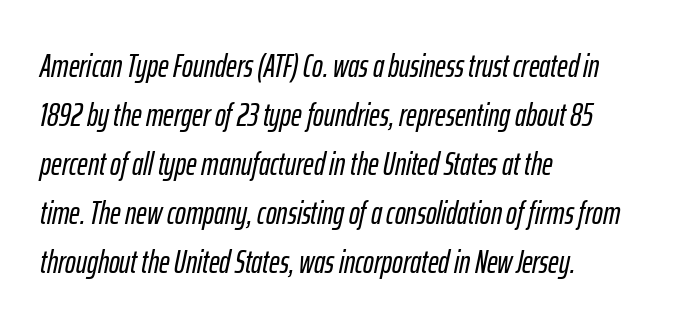
The image shows 32 px condensed type, italic (leaning right); set left-aligned, normal line spacing (1.53x), normal letter spacing, not underlined; low stroke contrast and a medium x-height.
